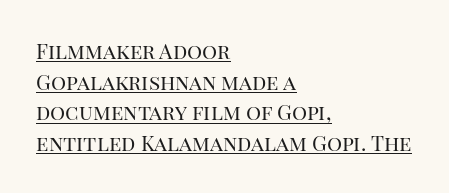
Q: Is the text bold? A: No.
Q: Is the text italic (slanted)? A: No, it is upright.
Q: Is the text underlined? A: Yes.
Q: How is the paragraph aligned? A: Left-aligned.
Q: Is the spacing between letters normal or unusually wide? A: Normal.
Q: Is the spacing between lines tight, normal or loose? A: Normal.
